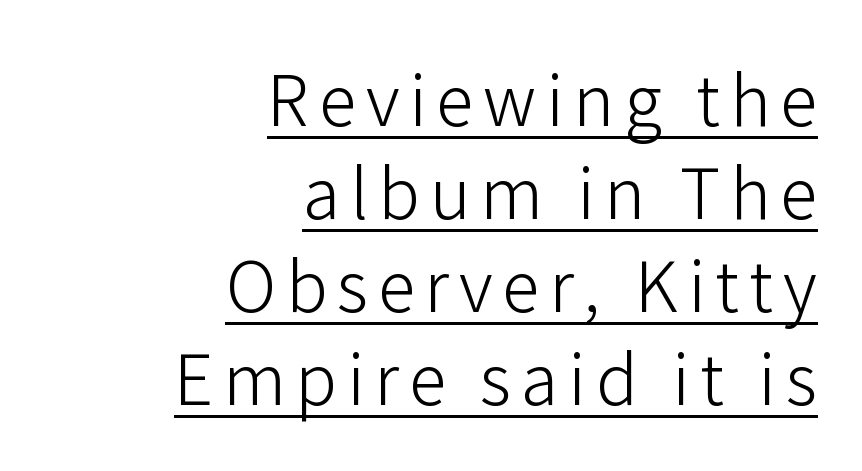
Right-aligned paragraph, ragged on the left. Stroke terminals: plain, sans-serif. Rendered with straight, roman letterforms. A typesetter would call this proportional, since set widths differ per character. The letterforms sit at book weight or below. Line spacing here is normal.
